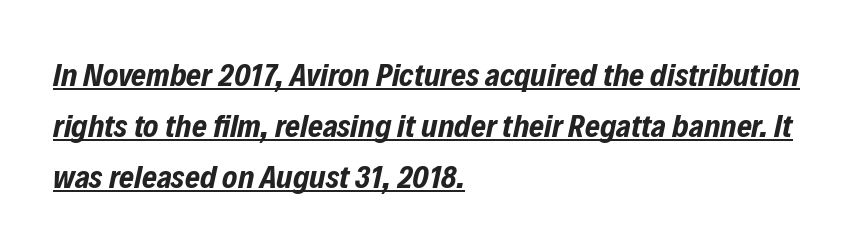
{"italic": "yes", "lean": "right", "slant_degrees": 12, "bold": "yes", "weight": "bold", "width": "condensed", "stroke_contrast": "low", "x_height": "medium", "monospaced": "no", "underline": "yes", "align": "left", "line_spacing": "normal", "line_spacing_ratio": 1.59, "letter_spacing": "normal", "letter_spacing_em": 0.0, "glyph_px": 32}
